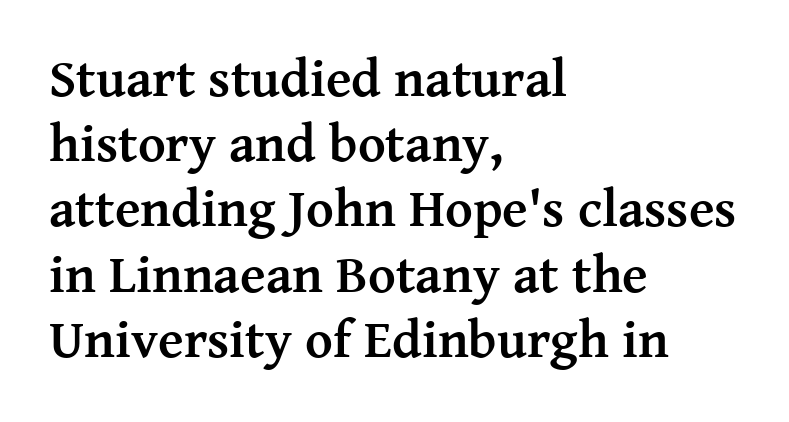
{"serif": "yes", "italic": "no", "bold": "yes", "weight": "semibold", "width": "normal", "stroke_contrast": "medium", "x_height": "medium", "monospaced": "no", "underline": "no", "align": "left", "line_spacing_ratio": 1.23, "letter_spacing": "normal", "letter_spacing_em": 0.0, "glyph_px": 53}
